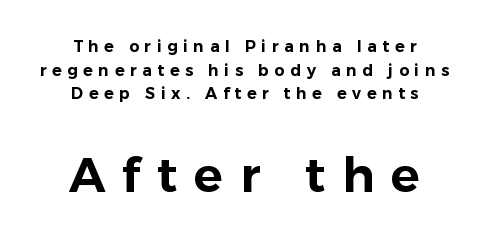
The image shows 48 px sans-serif type, upright; set centered, normal line spacing (1.47x), unusually wide letter spacing (+0.35 em), not underlined; the second (bottom) block is 3.0x larger; low stroke contrast and a medium x-height.
